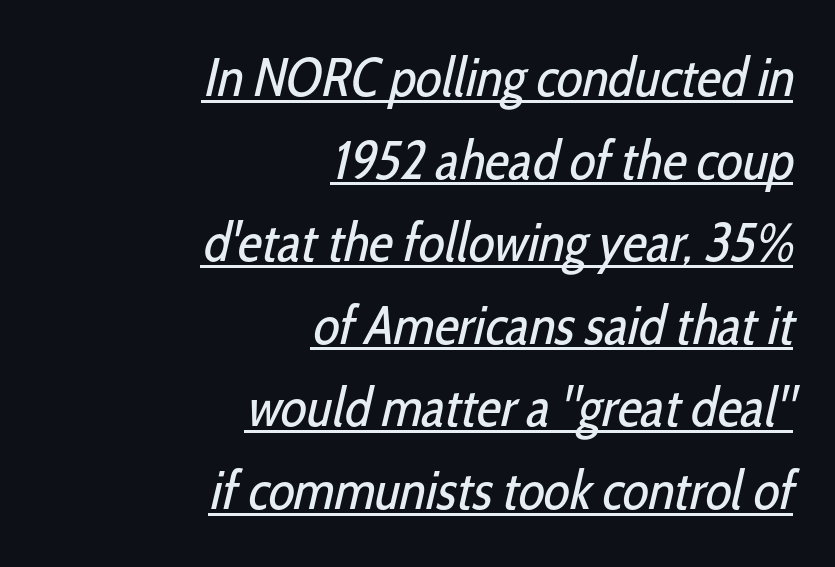
Q: Is the text bold? A: No.
Q: Is the typeface a serif or a sans-serif typeface? A: Sans-serif.
Q: Is the text underlined? A: Yes.
Q: How is the paragraph aligned? A: Right-aligned.
Q: Is the spacing between letters normal or unusually wide? A: Normal.
Q: Is the spacing between lines tight, normal or loose? A: Normal.
Q: Width (condensed, normal, or wide)? A: Condensed.
Q: Stroke contrast? A: Low.
Q: x-height? A: Medium.
Q: Monospaced? A: No.
